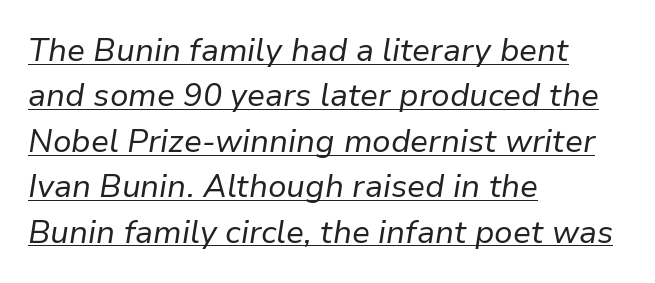
The image shows 32 px regular-weight type, italic (leaning right); set left-aligned, normal line spacing (1.42x), normal letter spacing, underlined; low stroke contrast and a medium x-height.
